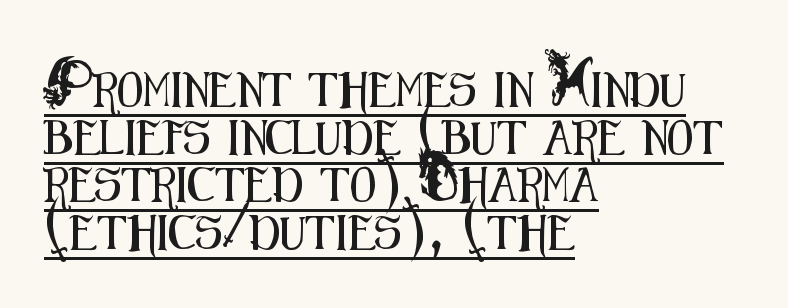
{"serif": "no", "italic": "no", "width": "condensed", "stroke_contrast": "medium", "x_height": "small", "monospaced": "no", "underline": "yes", "align": "left", "line_spacing": "normal", "line_spacing_ratio": 1.4, "letter_spacing": "normal", "letter_spacing_em": 0.0, "glyph_px": 34}
